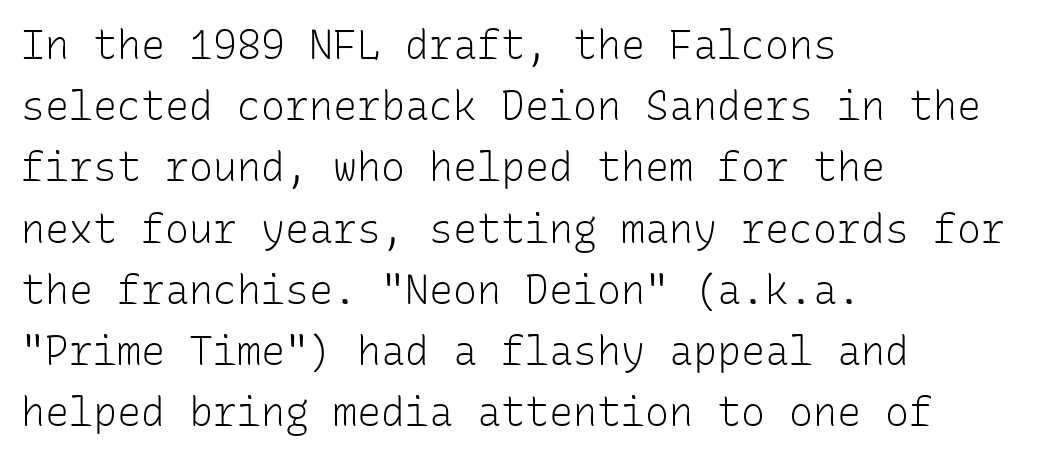
You can tell from the bare stems that sans-serif type was used. Students, note that the glyphs here touch the page at normal intervals. Descender tails drop into unmarked territory. If you drew a ruler down the left edge, every line would touch it. Spacing verdict: monospaced, one width for all characters. Stems and bowls with no extra thickness — not bold.
